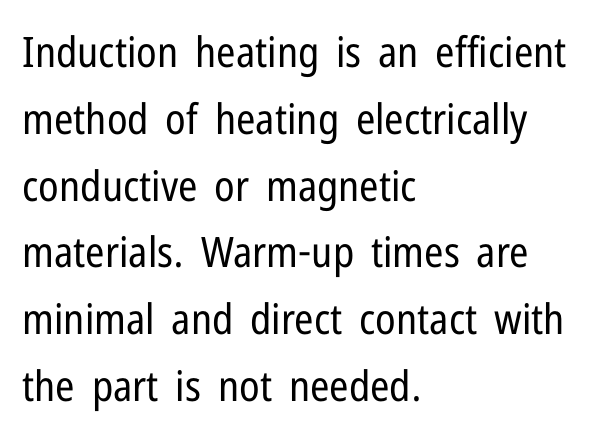
Q: Is the text bold? A: No.
Q: Is the text italic (slanted)? A: No, it is upright.
Q: Is the typeface a serif or a sans-serif typeface? A: Sans-serif.
Q: Is the text underlined? A: No.
Q: How is the paragraph aligned? A: Left-aligned.
Q: Is the spacing between letters normal or unusually wide? A: Normal.
Q: Is the spacing between lines tight, normal or loose? A: Normal.
Q: Width (condensed, normal, or wide)? A: Condensed.
Q: Stroke contrast? A: Low.
Q: x-height? A: Medium.
Q: Monospaced? A: No.
